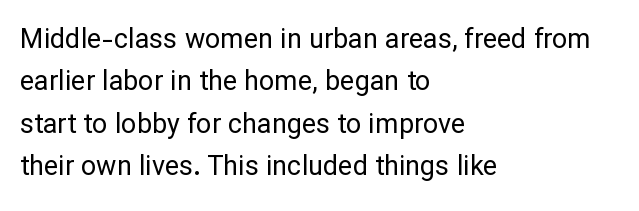
{"italic": "no", "bold": "no", "underline": "no", "align": "left", "line_spacing": "normal", "line_spacing_ratio": 1.57, "letter_spacing": "normal", "letter_spacing_em": 0.0, "glyph_px": 27}
